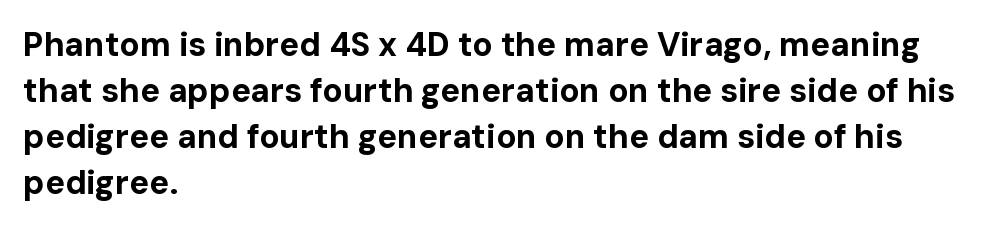
{"serif": "no", "italic": "no", "bold": "yes", "weight": "bold", "width": "normal", "stroke_contrast": "low", "x_height": "medium", "monospaced": "no", "underline": "no", "align": "left", "line_spacing": "normal", "line_spacing_ratio": 1.39, "letter_spacing": "normal", "letter_spacing_em": 0.0, "glyph_px": 33}
